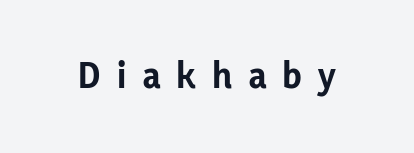
The image shows 39 px bold sans-serif type, upright; set unusually wide letter spacing (+0.42 em), not underlined; low stroke contrast and a medium x-height.
